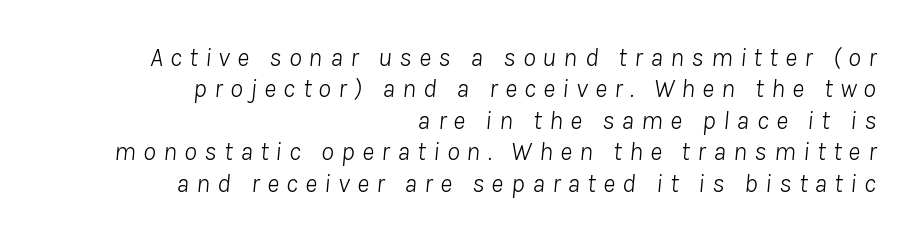
Q: Is the text bold? A: No.
Q: Is the text italic (slanted)? A: Yes, it leans right by about 8 degrees.
Q: Is the text underlined? A: No.
Q: How is the paragraph aligned? A: Right-aligned.
Q: Is the spacing between letters normal or unusually wide? A: Unusually wide.
